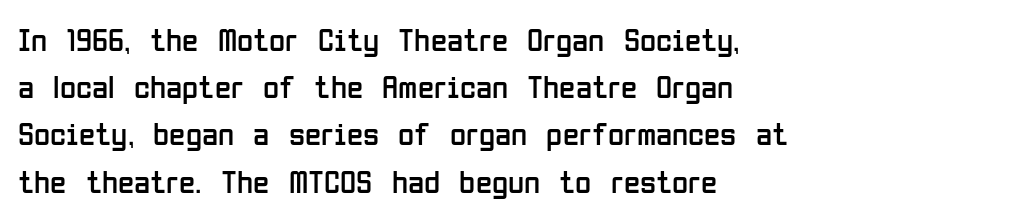
You could not count columns in this text — the font is proportionally spaced. A clean baseline with only descenders dipping below it. Typographically, this falls in the sans-serif category. Successive baselines arrive at the customary interval. The type sits square on the baseline with zero lean. Inter-character spacing is left at the font's built-in metrics.
